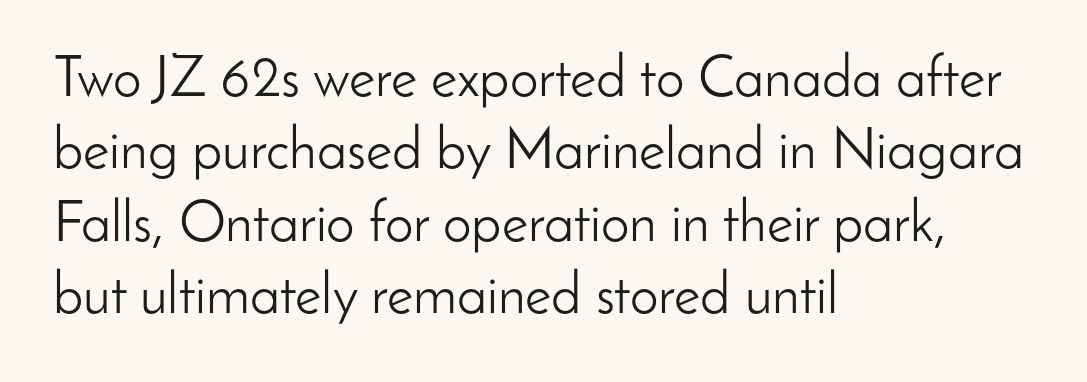
Proportional: the letters do not fall into vertical columns. The paragraph shown leans on its left margin. The glyphs are unaccompanied by any horizontal stroke below them. The type is set solid horizontally, with unmodified tracking.
